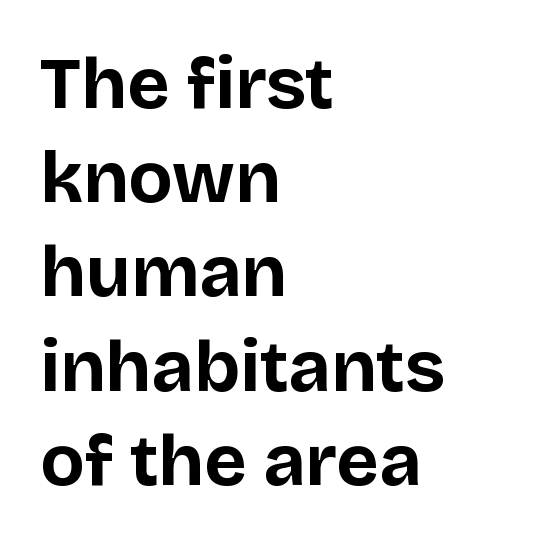
{"serif": "no", "italic": "no", "bold": "yes", "weight": "bold", "width": "normal", "stroke_contrast": "low", "x_height": "large", "monospaced": "no", "underline": "no", "align": "left", "line_spacing": "normal", "line_spacing_ratio": 1.29, "letter_spacing": "normal", "letter_spacing_em": 0.0, "glyph_px": 73}
